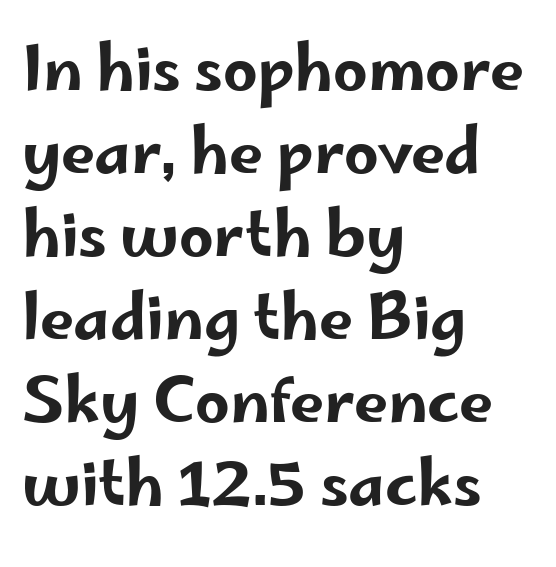
{"serif": "no", "italic": "no", "width": "wide", "stroke_contrast": "low", "x_height": "small", "monospaced": "no", "underline": "no", "align": "left", "line_spacing": "normal", "line_spacing_ratio": 1.36, "letter_spacing": "normal", "letter_spacing_em": 0.0, "glyph_px": 61}
